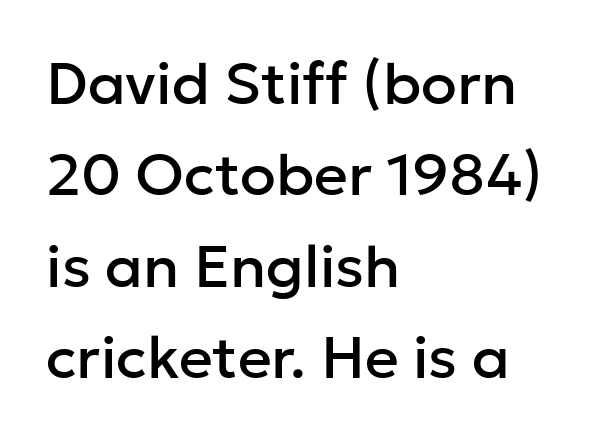
{"serif": "no", "italic": "no", "width": "normal", "stroke_contrast": "low", "x_height": "medium", "monospaced": "no", "underline": "no", "align": "left", "line_spacing": "normal", "line_spacing_ratio": 1.55, "letter_spacing": "normal", "letter_spacing_em": 0.0, "glyph_px": 59}
